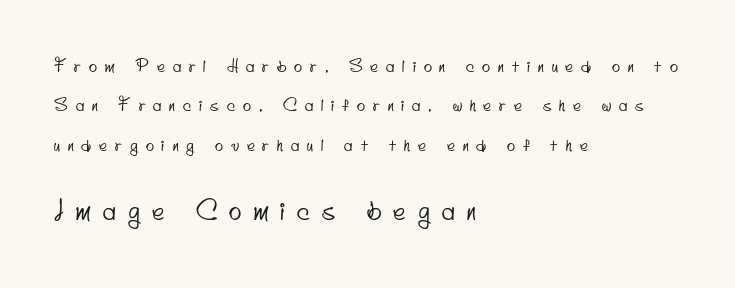
Short and long lines alike share a common starting point at left. Which of the two is more prominent by size? The second, at the bottom. The tracking reads as deliberately expanded to a designer's eye. The space between consecutive lines is lavish.
